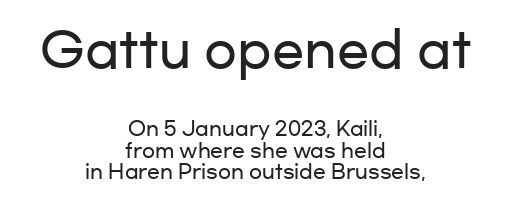
{"serif": "no", "italic": "no", "width": "wide", "stroke_contrast": "low", "x_height": "medium", "monospaced": "no", "underline": "no", "align": "center", "line_spacing": "tight", "line_spacing_ratio": 1.14, "letter_spacing": "normal", "letter_spacing_em": 0.0, "larger_block": "first", "size_ratio": 2.53, "glyph_px": 48}
